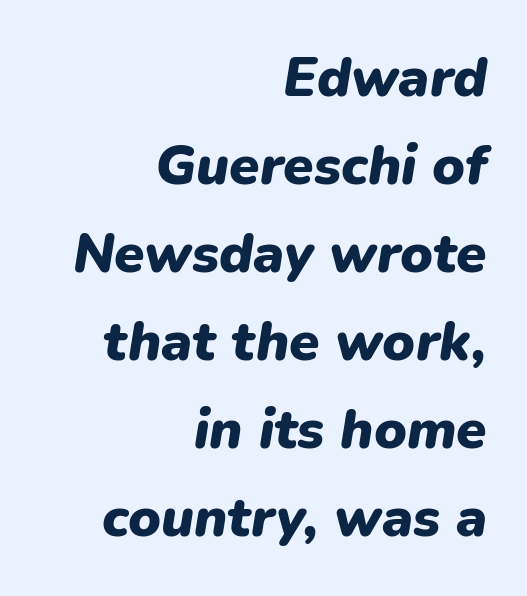
The image shows 55 px heavy type, italic (leaning right); set right-aligned, normal line spacing (1.6x), normal letter spacing, not underlined; low stroke contrast and a medium x-height.
